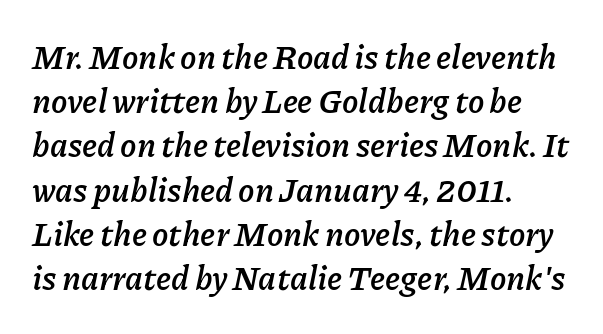
The image shows 33 px semibold type, italic (leaning right); set left-aligned, normal line spacing (1.34x), normal letter spacing, not underlined; low stroke contrast and a medium x-height.
